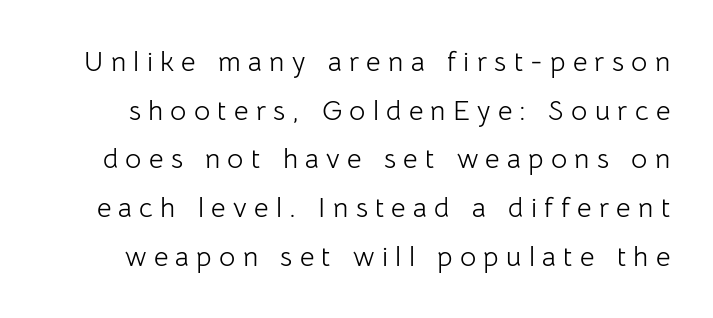
The image shows 28 px light sans-serif type, upright; set line spacing 1.74x, unusually wide letter spacing (+0.26 em), not underlined; low stroke contrast and a medium x-height.
